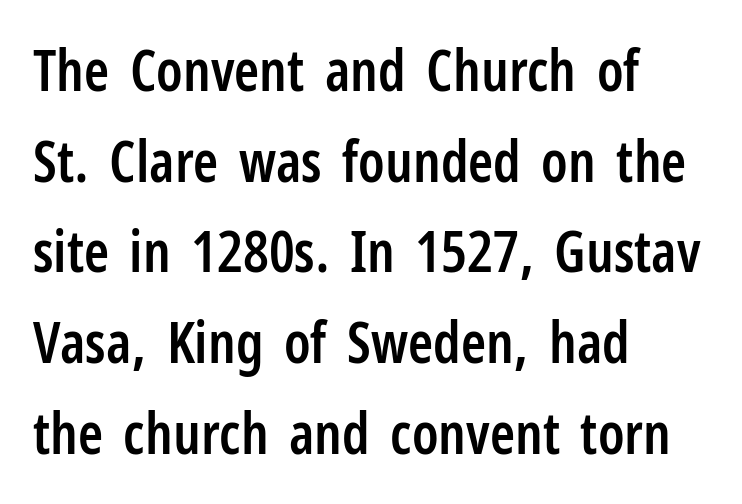
{"serif": "no", "italic": "no", "bold": "semi", "weight": "semibold", "width": "condensed", "stroke_contrast": "low", "x_height": "medium", "monospaced": "no", "underline": "no", "align": "left", "line_spacing": "normal", "line_spacing_ratio": 1.59, "letter_spacing": "normal", "letter_spacing_em": 0.0, "glyph_px": 57}
